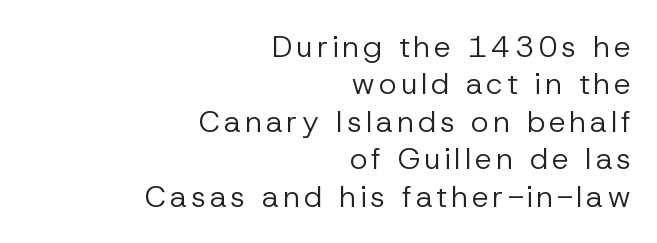
Q: Is the text bold? A: No.
Q: Is the text italic (slanted)? A: No, it is upright.
Q: Is the typeface a serif or a sans-serif typeface? A: Sans-serif.
Q: Is the text underlined? A: No.
Q: How is the paragraph aligned? A: Right-aligned.
Q: Is the spacing between lines tight, normal or loose? A: Normal.
Q: Width (condensed, normal, or wide)? A: Normal.
Q: Stroke contrast? A: Low.
Q: x-height? A: Medium.
Q: Monospaced? A: No.
